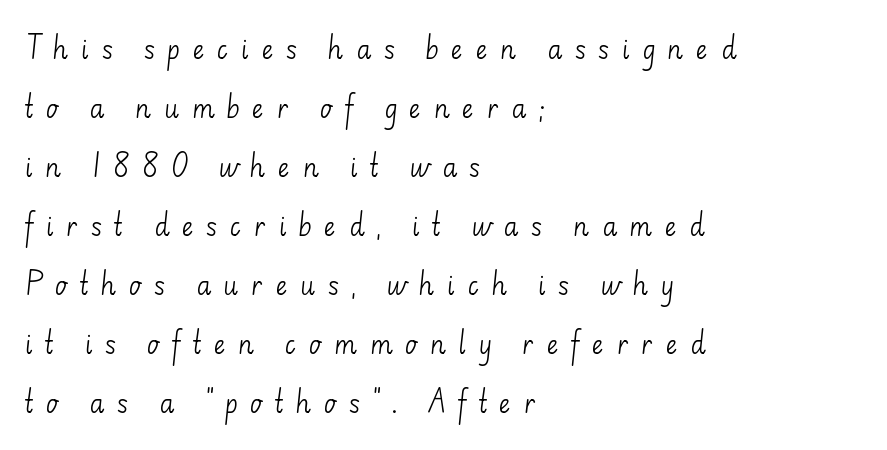
{"bold": "no", "underline": "no", "align": "left", "line_spacing": "loose", "line_spacing_ratio": 2.36, "letter_spacing": "wide", "letter_spacing_em": 0.49, "glyph_px": 25}
